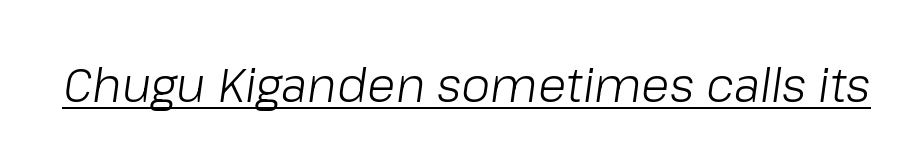
{"italic": "yes", "lean": "right", "slant_degrees": 8, "bold": "no", "weight": "light", "width": "normal", "stroke_contrast": "low", "x_height": "medium", "monospaced": "no", "underline": "yes", "letter_spacing": "normal", "letter_spacing_em": 0.0, "glyph_px": 47}
